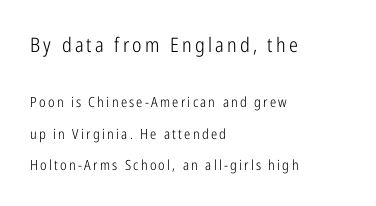
Q: Is the text bold? A: No.
Q: Is the text italic (slanted)? A: No, it is upright.
Q: Is the text underlined? A: No.
Q: How is the paragraph aligned? A: Left-aligned.
Q: Is the spacing between lines tight, normal or loose? A: Loose.
Q: Which block of text is set in a larger size, the first (top) or the second (bottom)? A: The first (top) one.
